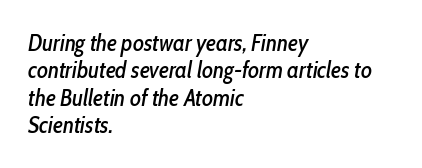
Q: Is the text italic (slanted)? A: Yes, it leans right by about 10 degrees.
Q: Is the text underlined? A: No.
Q: How is the paragraph aligned? A: Left-aligned.
Q: Is the spacing between letters normal or unusually wide? A: Normal.
